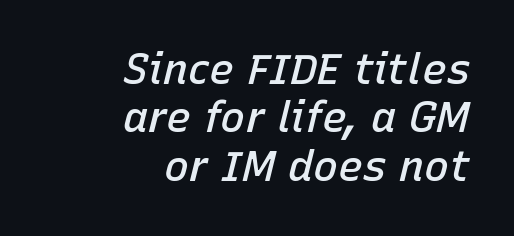
The image shows 42 px semibold type, italic (leaning right); set right-aligned, tight line spacing (1.15x), normal letter spacing, not underlined; low stroke contrast and a medium x-height.
